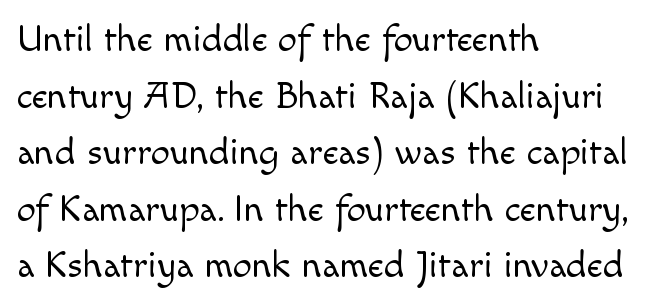
The image shows 38 px light sans-serif type, upright; set left-aligned, normal line spacing (1.49x), normal letter spacing, not underlined; a small x-height.
